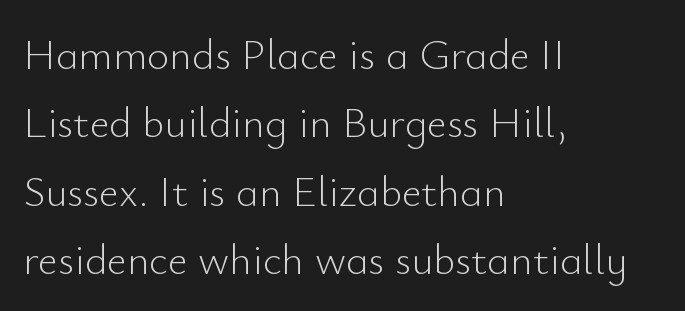
Spacing verdict: proportional, widths tailored to each character. Unlike italic type, these characters show no tilt at all. Here the glyphs are tracked normally, forming tight word shapes. The passage shown is not underscored anywhere.
